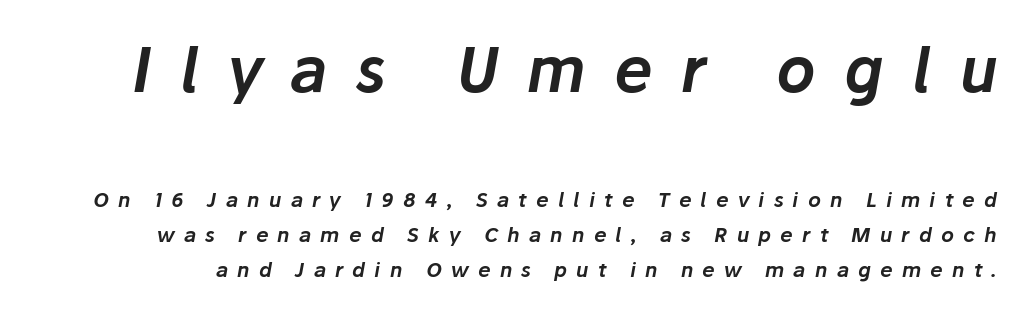
Q: Is the text italic (slanted)? A: Yes, it leans right by about 10 degrees.
Q: Is the text underlined? A: No.
Q: Is the spacing between letters normal or unusually wide? A: Unusually wide.
Q: Which block of text is set in a larger size, the first (top) or the second (bottom)? A: The first (top) one.
Q: Width (condensed, normal, or wide)? A: Normal.
Q: Stroke contrast? A: Low.
Q: x-height? A: Medium.
Q: Monospaced? A: No.
